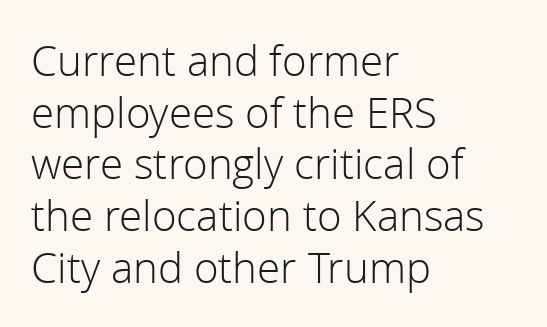
These lines were composed using upright roman letters. Bare-footed words on every line. No chunkiness to these letters — they're not bold. Each letter keeps its own natural width here, so spacing adapts to shape.
